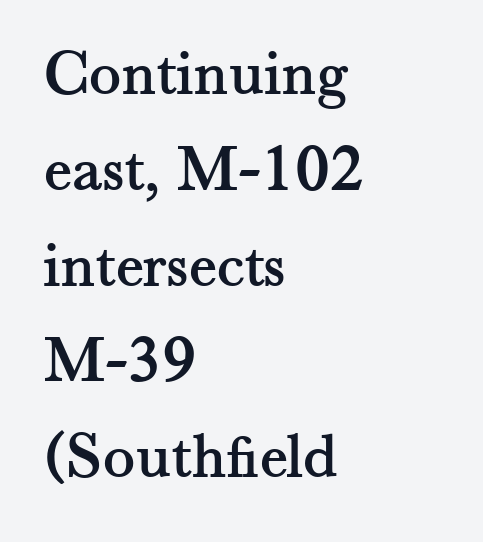
The face used here is proportionally spaced, like ordinary book or web type. It's the straight-up-and-down kind of type. A normal amount of white space separates one row of letters from the next. Caption: multi-line text, flush left, ragged right. Default kerning and tracking; the words read as compact shapes. Rule under the text: the space is simply empty.
